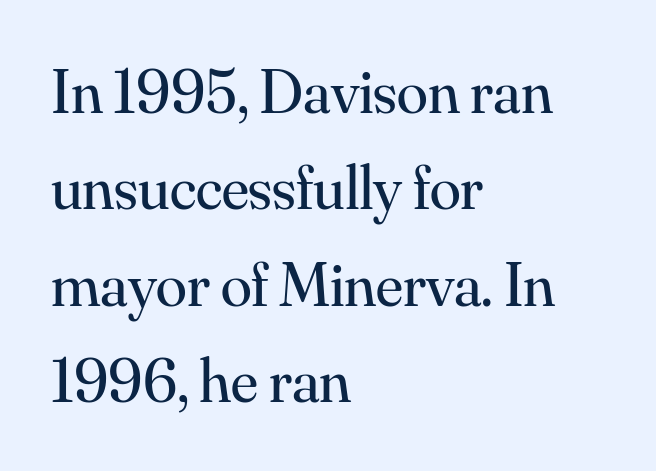
The image shows 63 px regular-weight serif type, upright; set left-aligned, normal line spacing (1.53x), normal letter spacing, not underlined; medium stroke contrast and a small x-height.
